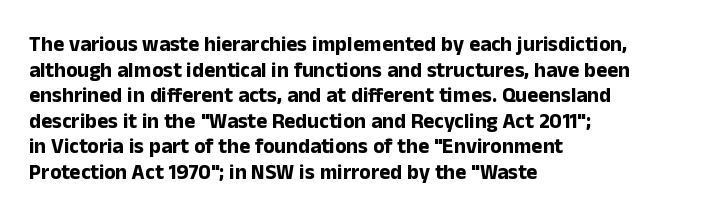
Is there any slant? The stems are plumb. The zone under the glyphs is completely vacant. Caption: bold face, heavy strokes. Each word holds together tightly as a unit, with standard inter-letter gaps. Does the copy run flush right? No — it runs flush left.
